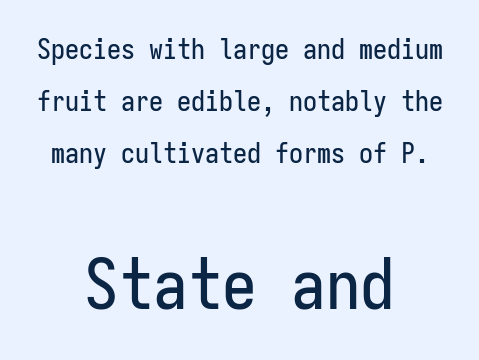
{"serif": "no", "italic": "no", "width": "condensed", "stroke_contrast": "low", "x_height": "medium", "monospaced": "yes", "underline": "no", "align": "center", "line_spacing_ratio": 1.85, "letter_spacing": "normal", "letter_spacing_em": 0.0, "larger_block": "second", "size_ratio": 2.46, "glyph_px": 69}
